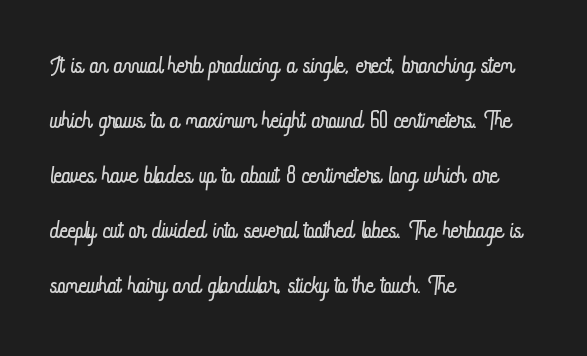
Q: Is the text bold? A: No.
Q: Is the text underlined? A: No.
Q: How is the paragraph aligned? A: Left-aligned.
Q: Is the spacing between letters normal or unusually wide? A: Normal.
Q: Is the spacing between lines tight, normal or loose? A: Normal.
Q: Width (condensed, normal, or wide)? A: Condensed.
Q: Stroke contrast? A: Low.
Q: x-height? A: Small.
Q: Monospaced? A: No.
